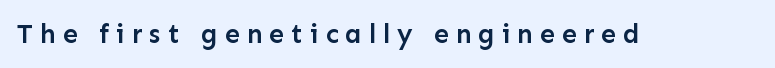
{"italic": "no", "bold": "semi", "underline": "no", "letter_spacing": "wide", "letter_spacing_em": 0.25, "glyph_px": 27}
